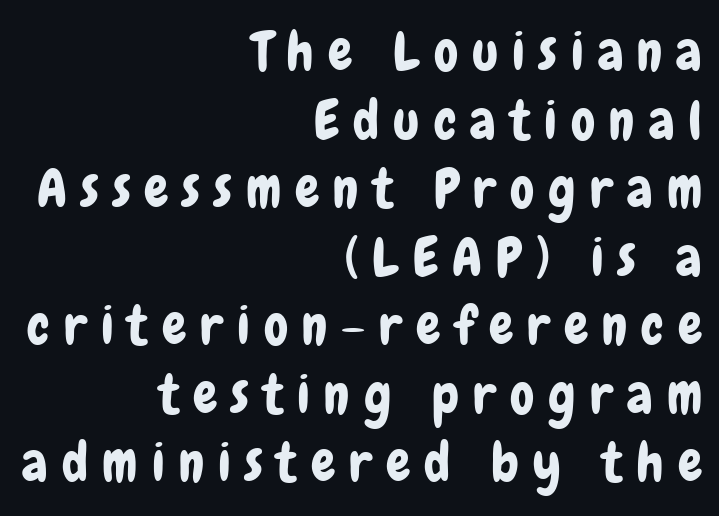
{"serif": "no", "italic": "no", "width": "condensed", "stroke_contrast": "low", "x_height": "medium", "monospaced": "no", "underline": "no", "align": "right", "line_spacing": "normal", "line_spacing_ratio": 1.27, "letter_spacing": "wide", "letter_spacing_em": 0.26, "glyph_px": 54}
